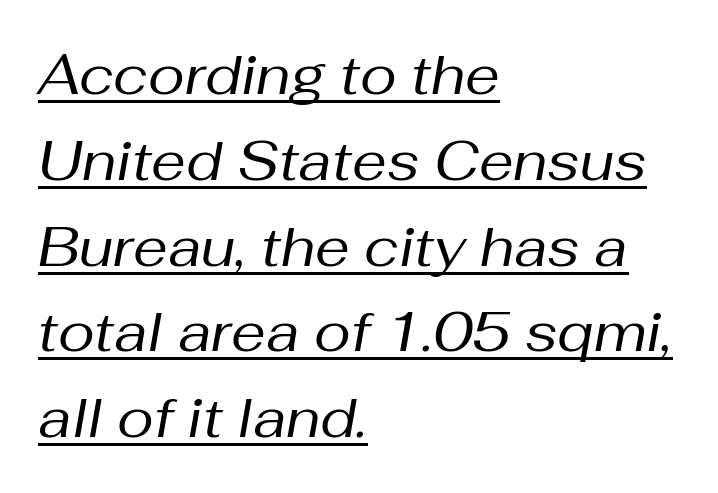
{"italic": "yes", "lean": "right", "slant_degrees": 10, "bold": "no", "weight": "regular", "width": "normal", "stroke_contrast": "medium", "x_height": "medium", "monospaced": "no", "underline": "yes", "align": "left", "line_spacing": "normal", "line_spacing_ratio": 1.56, "letter_spacing": "normal", "letter_spacing_em": 0.0, "glyph_px": 55}
